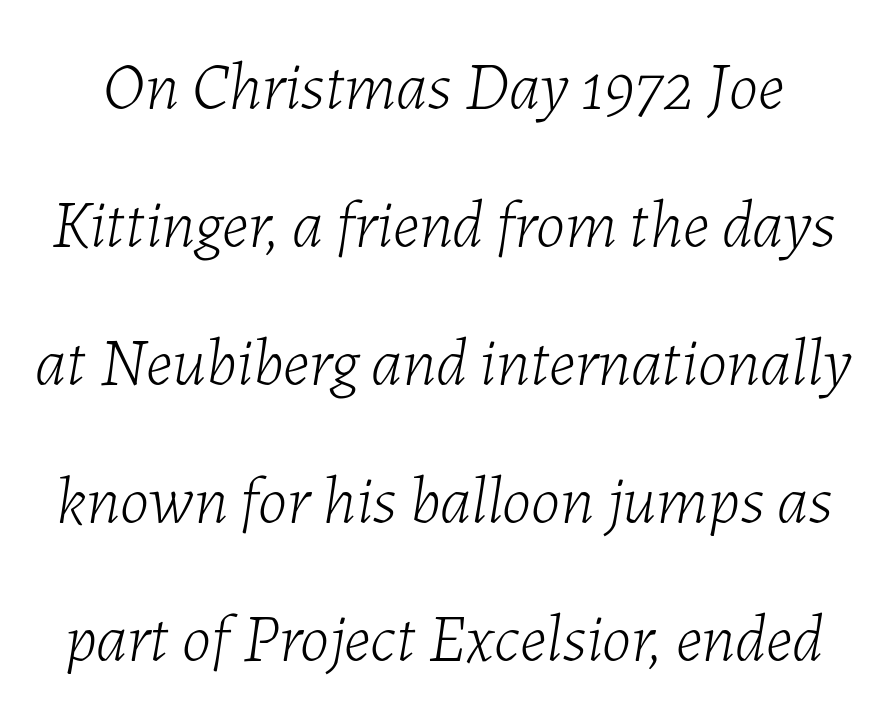
The image shows 67 px light type, italic (leaning right); set loose line spacing (2.06x), normal letter spacing, not underlined; low stroke contrast and a medium x-height.
